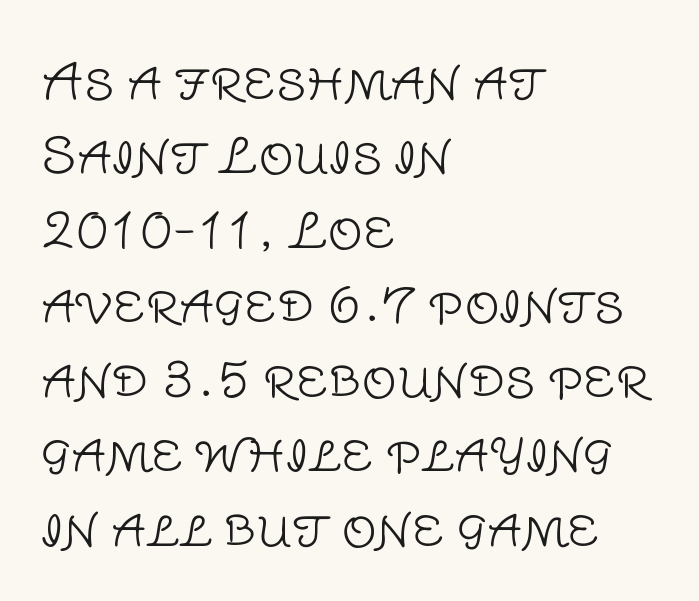
{"serif": "no", "bold": "no", "weight": "light", "width": "normal", "stroke_contrast": "low", "x_height": "large", "monospaced": "no", "underline": "no", "align": "left", "line_spacing": "normal", "line_spacing_ratio": 1.52, "letter_spacing": "normal", "letter_spacing_em": 0.0, "glyph_px": 49}
